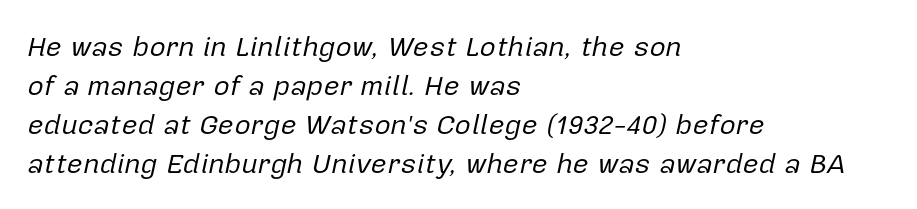
The image shows 28 px regular-weight type, italic (leaning right); set left-aligned, normal line spacing (1.39x), normal letter spacing, not underlined; low stroke contrast and a medium x-height.
